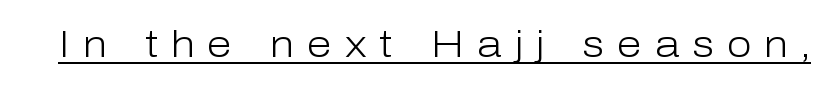
The strokes carry an ordinary text weight at most. A continuous stroke trails under the words, as in a hyperlink. Do the letters lean? They stand straight. Look at the tracking — it's clearly loosened, letters drifting apart. You could not count columns in this text — the font is proportionally spaced. A sans-serif font was chosen for this passage.
